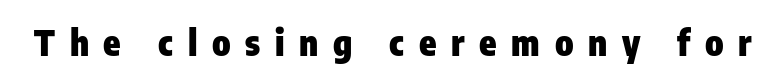
The image shows 35 px heavy, condensed sans-serif type, upright; set unusually wide letter spacing (+0.42 em), not underlined; low stroke contrast and a medium x-height.
